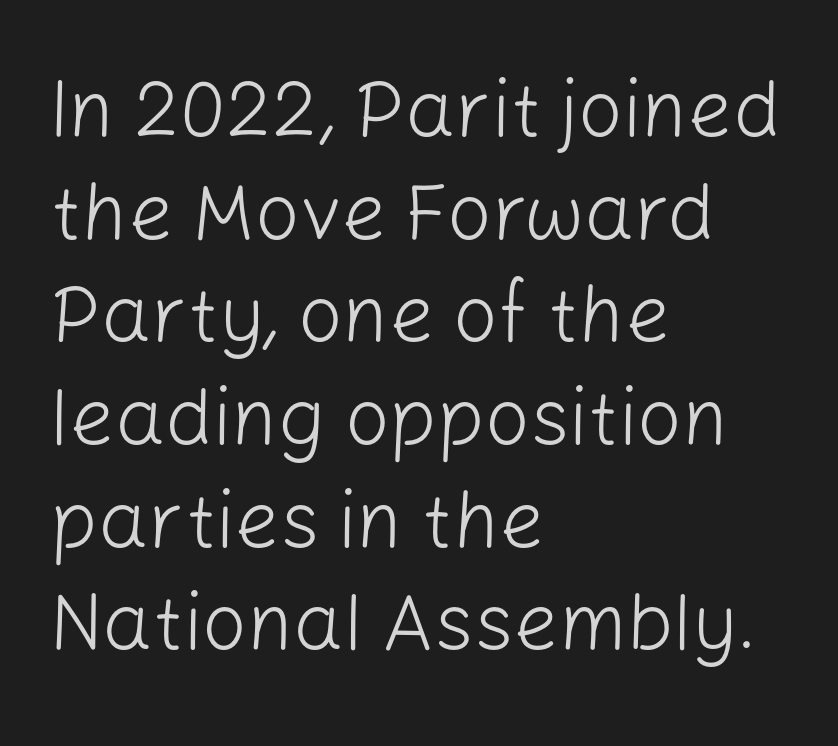
{"serif": "no", "italic": "no", "bold": "no", "weight": "light", "width": "normal", "stroke_contrast": "low", "x_height": "medium", "monospaced": "no", "underline": "no", "align": "left", "line_spacing": "normal", "line_spacing_ratio": 1.3, "letter_spacing": "normal", "letter_spacing_em": 0.0, "glyph_px": 79}
